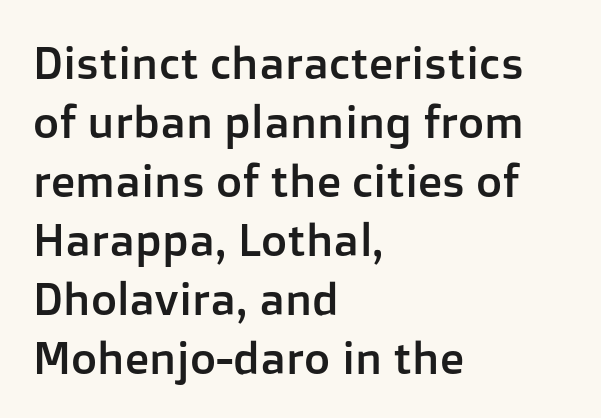
The lines sit at an ordinary, default distance from one another. Serif or sans? Sans — the stroke terminals are bare. Here the designer chose a conventional face with non-uniform glyph widths. Glyph-to-glyph distance matches everyday printed text.
